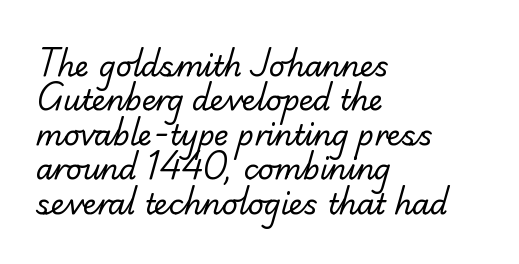
{"serif": "yes", "bold": "no", "weight": "regular", "width": "normal", "stroke_contrast": "low", "x_height": "small", "monospaced": "no", "underline": "no", "align": "left", "line_spacing_ratio": 1.23, "letter_spacing": "normal", "letter_spacing_em": 0.0, "glyph_px": 28}
